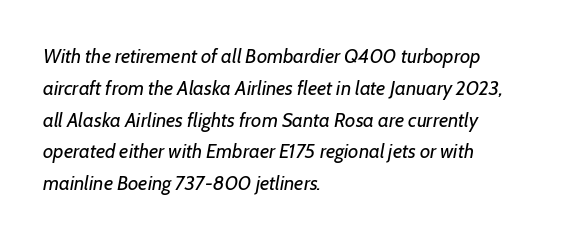
The image shows 20 px text type, italic (leaning right); set left-aligned, normal line spacing (1.59x), normal letter spacing, not underlined.
